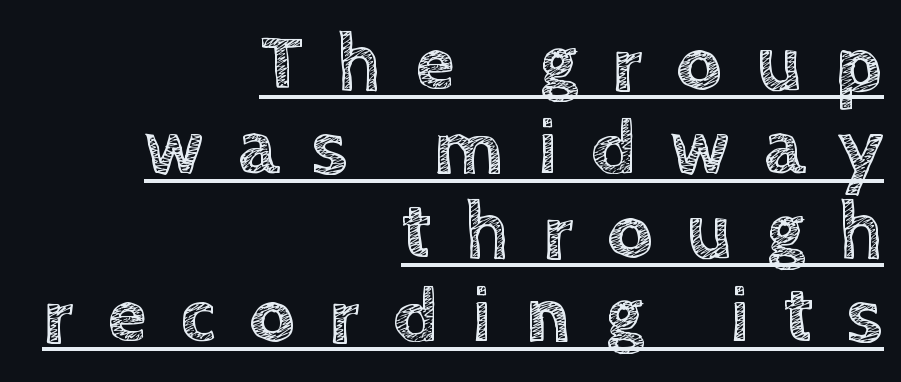
The letters advance in unequal steps, a hallmark of proportional type. Underlining? Definitely there. Is there much room between lines? No — they nearly touch. A student would call this right alignment; a typographer would say flush right, rag left. The letters stand upright; this is a roman face.
